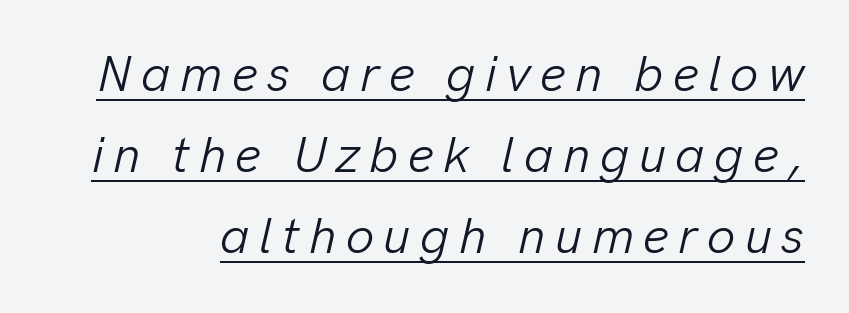
{"italic": "yes", "lean": "right", "slant_degrees": 13, "bold": "no", "weight": "light", "width": "normal", "stroke_contrast": "low", "x_height": "medium", "monospaced": "no", "underline": "yes", "line_spacing": "normal", "line_spacing_ratio": 1.62, "glyph_px": 50}
